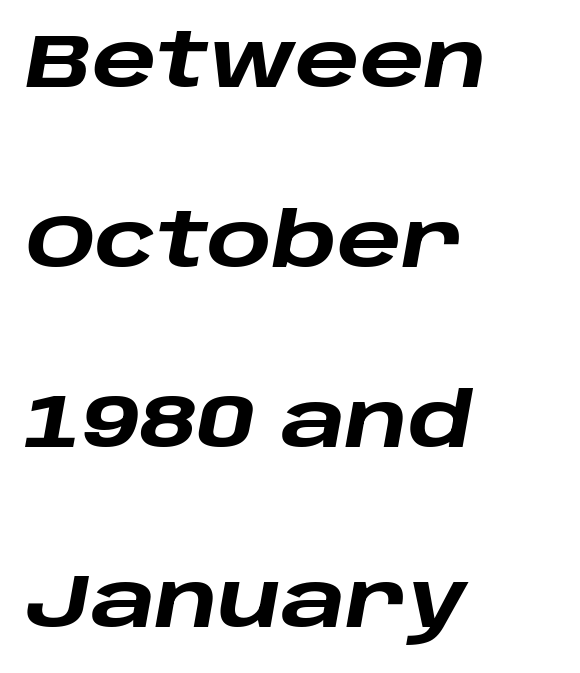
Weight check: bold — yes, fully. A great deal of white space separates one row of letters from the next. Is the block centered? No — it sits flush against the left margin. Notice how the stems are inclined rather than vertical — that's the hallmark of italics. Characters follow at the spacing the type designer built in.
